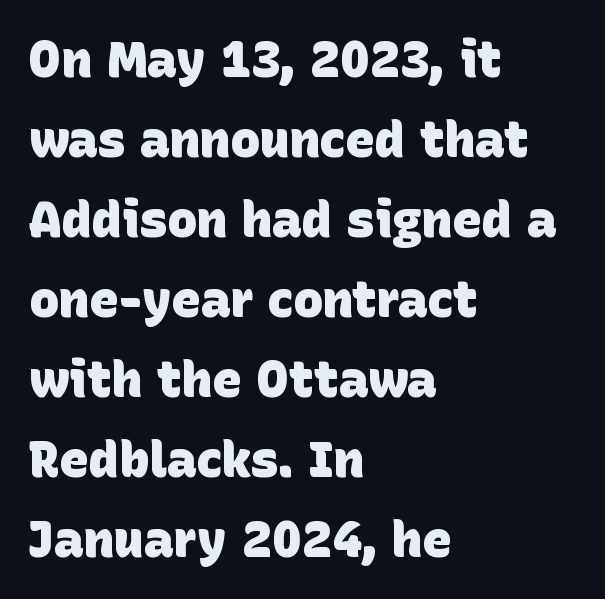
Look at the stroke-to-counter ratio: heavy, a bold. The type is set solid horizontally, with unmodified tracking. These lines are composed in type without serifs. Letters rest on an invisible, unmarked baseline. Casual observation: everything's shoved over to the left. Do the characters align in a grid? No, the font is proportional.
